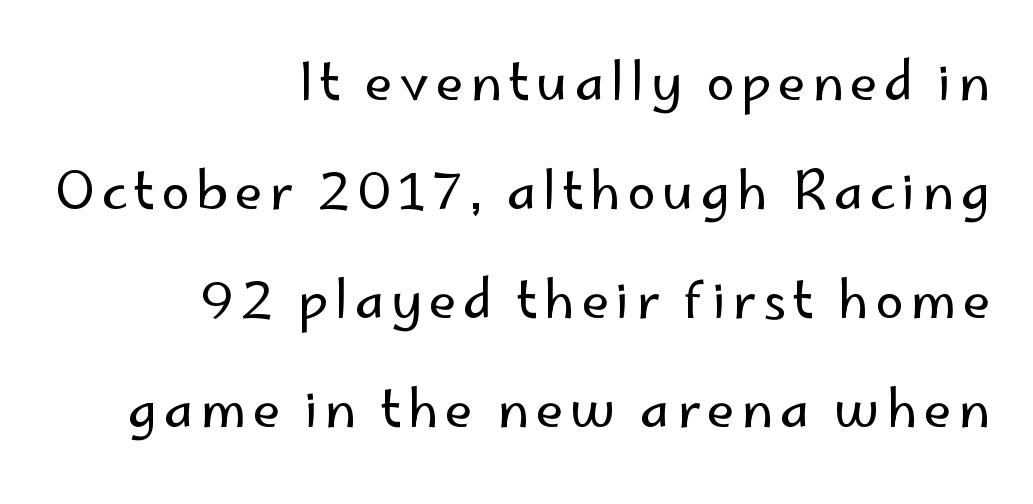
Q: Is the text bold? A: No.
Q: Is the text italic (slanted)? A: No, it is upright.
Q: Is the typeface a serif or a sans-serif typeface? A: Sans-serif.
Q: Is the text underlined? A: No.
Q: How is the paragraph aligned? A: Right-aligned.
Q: Is the spacing between lines tight, normal or loose? A: Loose.
Q: Width (condensed, normal, or wide)? A: Normal.
Q: Stroke contrast? A: Low.
Q: x-height? A: Small.
Q: Monospaced? A: No.
